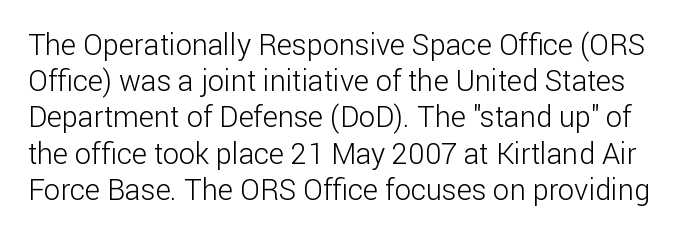
Q: Is the text bold? A: No.
Q: Is the text italic (slanted)? A: No, it is upright.
Q: Is the typeface a serif or a sans-serif typeface? A: Sans-serif.
Q: Is the text underlined? A: No.
Q: Is the spacing between letters normal or unusually wide? A: Normal.
Q: Is the spacing between lines tight, normal or loose? A: Normal.
Q: Width (condensed, normal, or wide)? A: Normal.
Q: Stroke contrast? A: Low.
Q: x-height? A: Medium.
Q: Monospaced? A: No.
